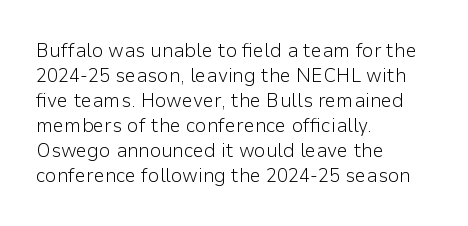
Q: Is the text bold? A: No.
Q: Is the text italic (slanted)? A: No, it is upright.
Q: Is the text underlined? A: No.
Q: How is the paragraph aligned? A: Left-aligned.
Q: Is the spacing between letters normal or unusually wide? A: Normal.
Q: Is the spacing between lines tight, normal or loose? A: Normal.
